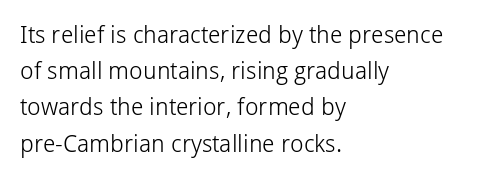
{"italic": "no", "bold": "no", "underline": "no", "align": "left", "line_spacing": "normal", "line_spacing_ratio": 1.51, "letter_spacing": "normal", "letter_spacing_em": 0.0, "glyph_px": 24}
